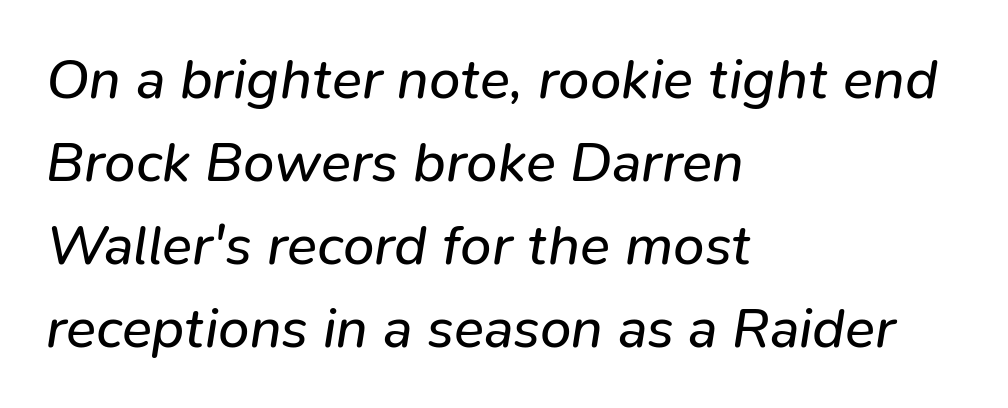
There's an unmistakable incline to the writing here. Students, note that the glyphs here touch the page at normal intervals. What's the leading like? Ordinary, nothing unusual. Type without underlining.
